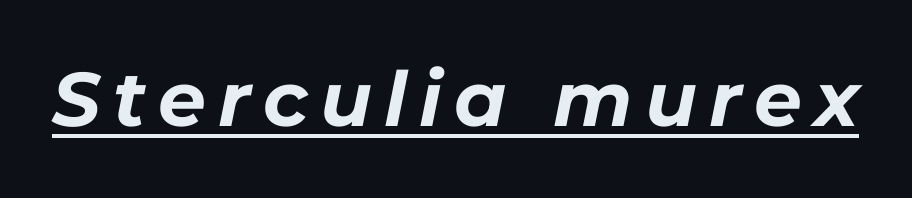
Q: Is the text bold? A: Yes.
Q: Is the text italic (slanted)? A: Yes, it leans right by about 11 degrees.
Q: Is the text underlined? A: Yes.
Q: Width (condensed, normal, or wide)? A: Normal.
Q: Stroke contrast? A: Low.
Q: x-height? A: Medium.
Q: Monospaced? A: No.
